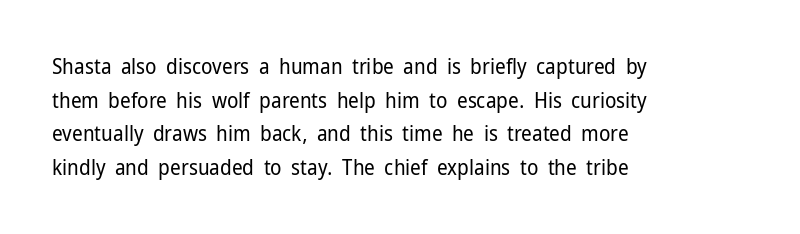
The image shows 21 px text type, upright; set left-aligned, normal line spacing (1.6x), normal letter spacing, not underlined.
